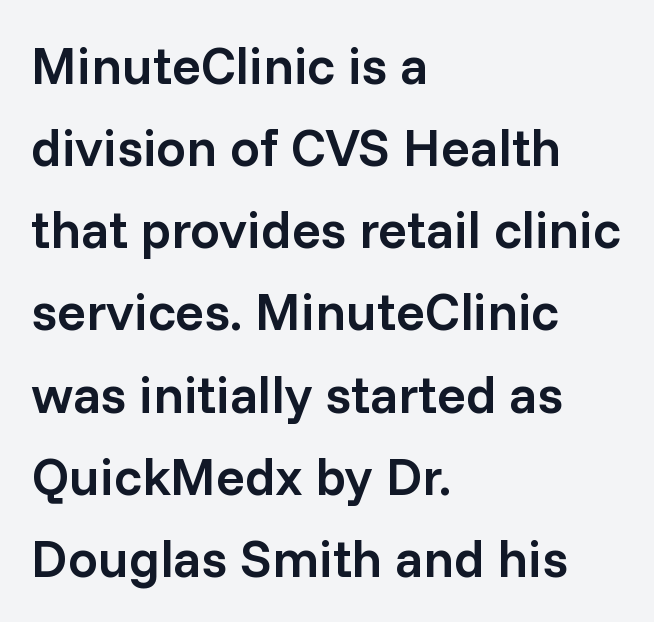
The image shows 53 px semibold sans-serif type, upright; set left-aligned, normal line spacing (1.55x), normal letter spacing, not underlined; low stroke contrast and a medium x-height.
